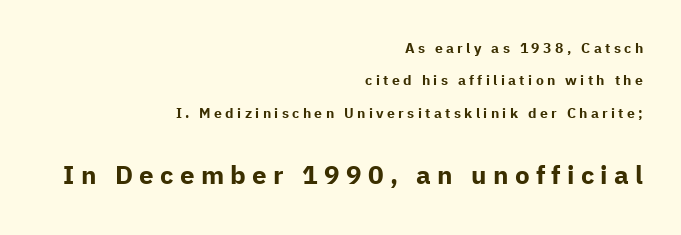
The image shows 26 px bold type, upright; set right-aligned, loose line spacing (2.32x), unusually wide letter spacing (+0.24 em), not underlined; the second (bottom) block is 1.86x larger.
